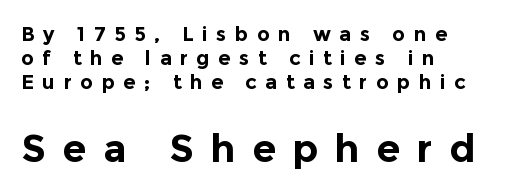
{"serif": "no", "italic": "no", "bold": "yes", "weight": "bold", "width": "normal", "x_height": "medium", "monospaced": "no", "underline": "no", "align": "left", "line_spacing_ratio": 1.19, "letter_spacing": "wide", "letter_spacing_em": 0.42, "larger_block": "second", "size_ratio": 1.95, "glyph_px": 39}
